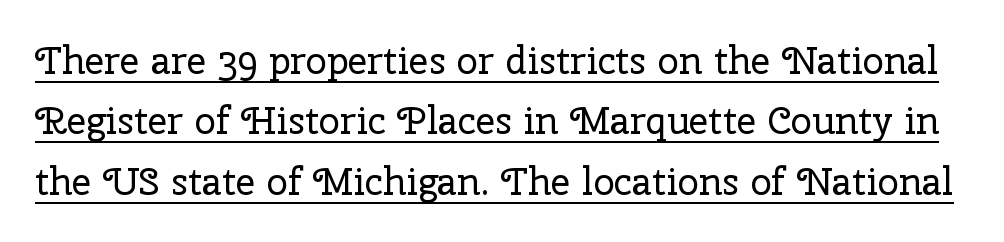
The image shows 38 px regular-weight serif type, upright; set normal line spacing (1.59x), normal letter spacing, underlined; low stroke contrast and a medium x-height.
